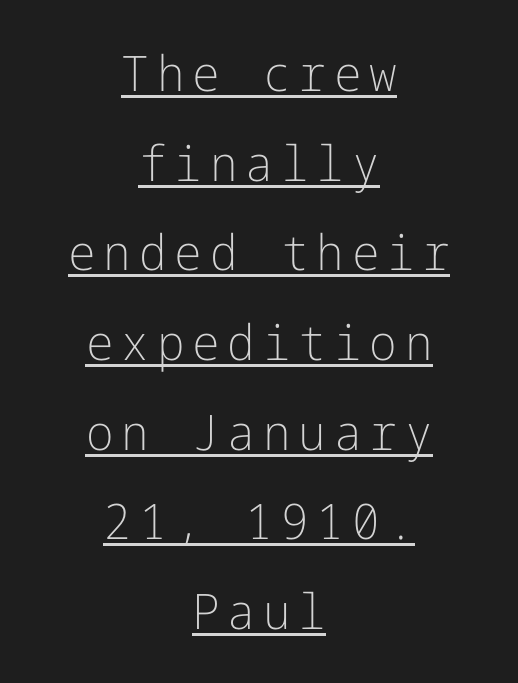
The typesetting does not lean heavy: it is not bold. These lines were composed using upright roman letters. Which margin do the lines hug? Neither — every line sits in the middle. The face used here appears with an underline applied. Look at the bottom of the vertical strokes: they stop flat, with no serifs.
